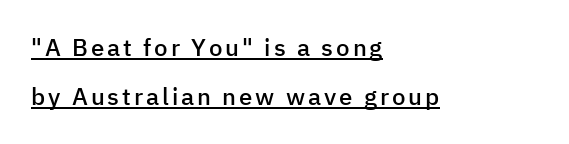
The image shows 24 px text type, upright; set left-aligned, loose line spacing (2.06x), underlined.
